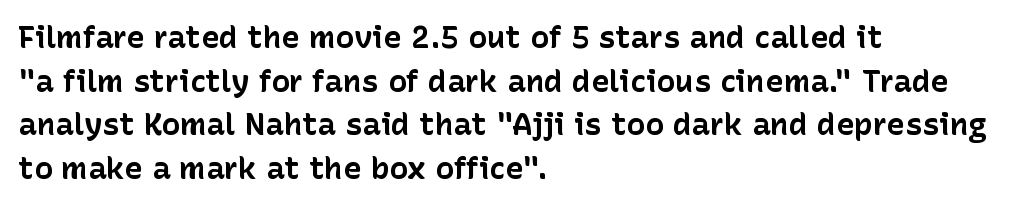
One-word summary of the alignment: left. Bare-footed words on every line. Here the glyphs are tracked normally, forming tight word shapes. A typesetter would call this proportional, since set widths differ per character.
